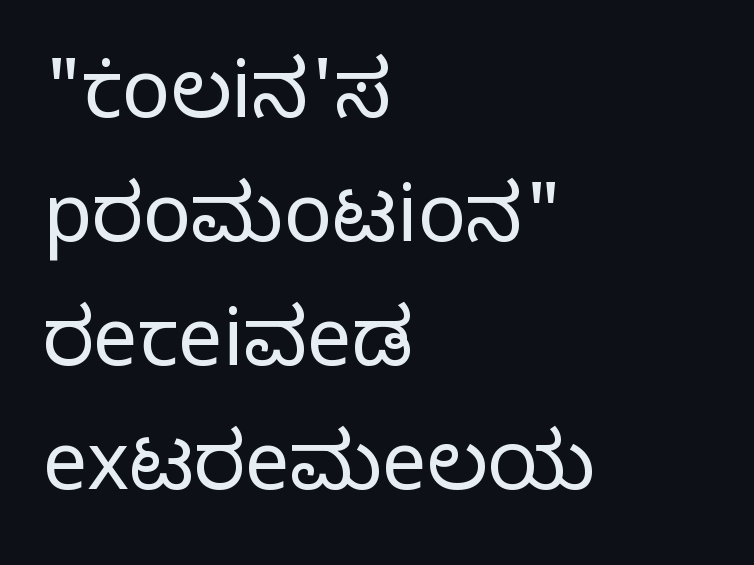
Weight: in the light-to-regular range. The letters advance in unequal steps, a hallmark of proportional type. Each line starts at the same left margin while the right side varies. Whoever set this chose a conventional vertical rhythm.
